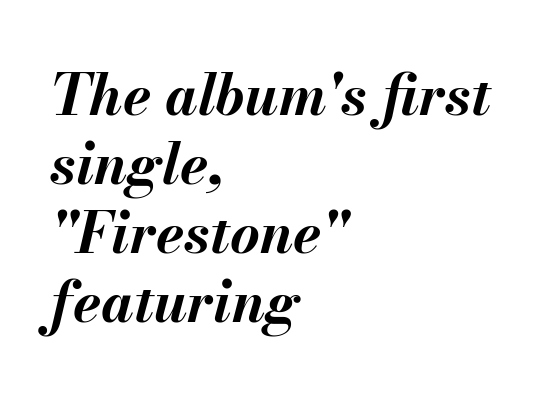
Q: Is the text bold? A: Yes.
Q: Is the text italic (slanted)? A: Yes, it leans right by about 13 degrees.
Q: Is the text underlined? A: No.
Q: How is the paragraph aligned? A: Left-aligned.
Q: Is the spacing between letters normal or unusually wide? A: Normal.
Q: Width (condensed, normal, or wide)? A: Normal.
Q: Stroke contrast? A: Medium.
Q: x-height? A: Small.
Q: Monospaced? A: No.
